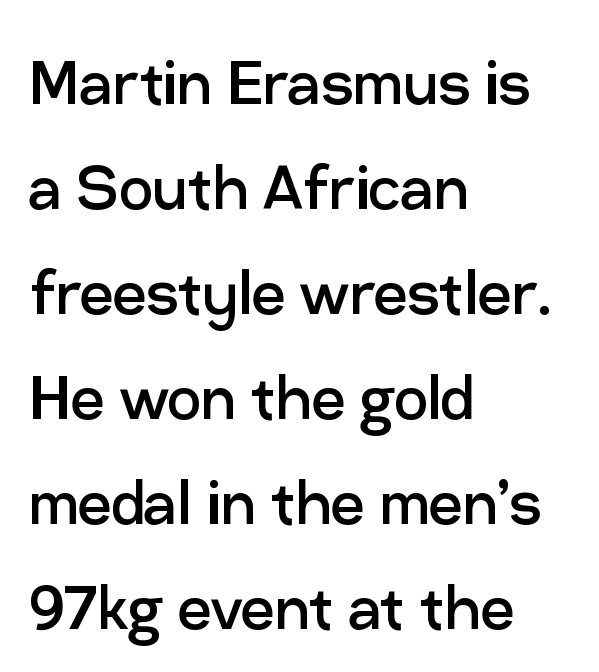
Q: Is the text bold? A: No.
Q: Is the text italic (slanted)? A: No, it is upright.
Q: Is the typeface a serif or a sans-serif typeface? A: Sans-serif.
Q: Is the text underlined? A: No.
Q: How is the paragraph aligned? A: Left-aligned.
Q: Is the spacing between letters normal or unusually wide? A: Normal.
Q: Is the spacing between lines tight, normal or loose? A: Normal.
Q: Width (condensed, normal, or wide)? A: Normal.
Q: Stroke contrast? A: Low.
Q: x-height? A: Medium.
Q: Monospaced? A: No.
